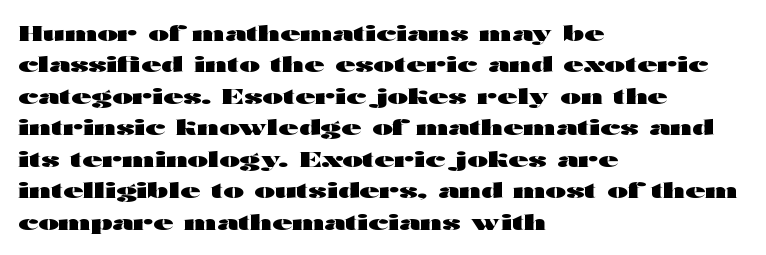
{"italic": "no", "bold": "yes", "underline": "no", "align": "left", "line_spacing": "normal", "line_spacing_ratio": 1.43, "letter_spacing": "normal", "letter_spacing_em": 0.0, "glyph_px": 22}
